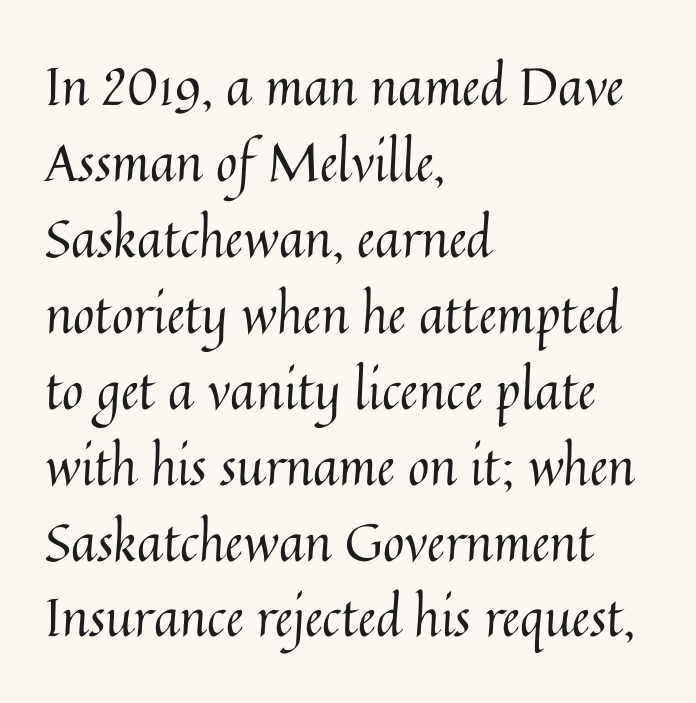
Q: Is the text bold? A: No.
Q: Is the text underlined? A: No.
Q: How is the paragraph aligned? A: Left-aligned.
Q: Is the spacing between letters normal or unusually wide? A: Normal.
Q: Is the spacing between lines tight, normal or loose? A: Normal.
Q: Width (condensed, normal, or wide)? A: Normal.
Q: Stroke contrast? A: Medium.
Q: x-height? A: Medium.
Q: Monospaced? A: No.
